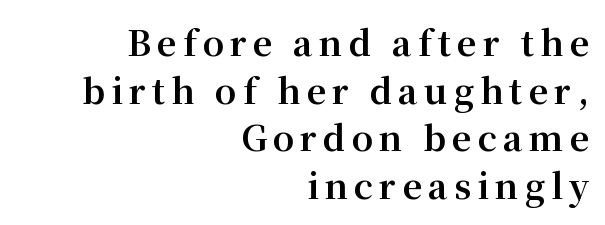
{"serif": "yes", "italic": "no", "bold": "yes", "weight": "bold", "width": "normal", "stroke_contrast": "medium", "x_height": "medium", "monospaced": "no", "underline": "no", "align": "right", "line_spacing": "normal", "line_spacing_ratio": 1.4, "glyph_px": 34}
